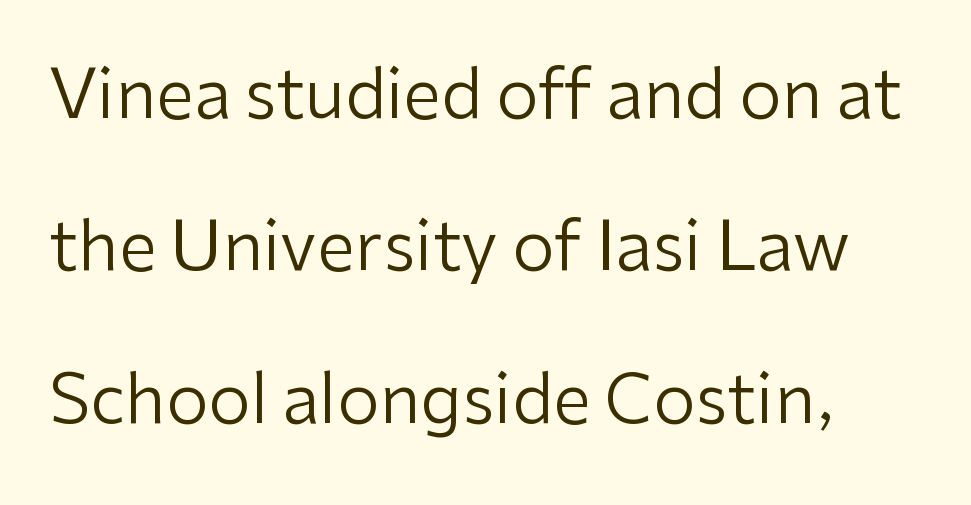
{"serif": "no", "italic": "no", "bold": "no", "weight": "regular", "width": "normal", "stroke_contrast": "low", "x_height": "medium", "monospaced": "no", "underline": "no", "line_spacing": "loose", "line_spacing_ratio": 2.24, "letter_spacing": "normal", "letter_spacing_em": 0.0, "glyph_px": 68}
